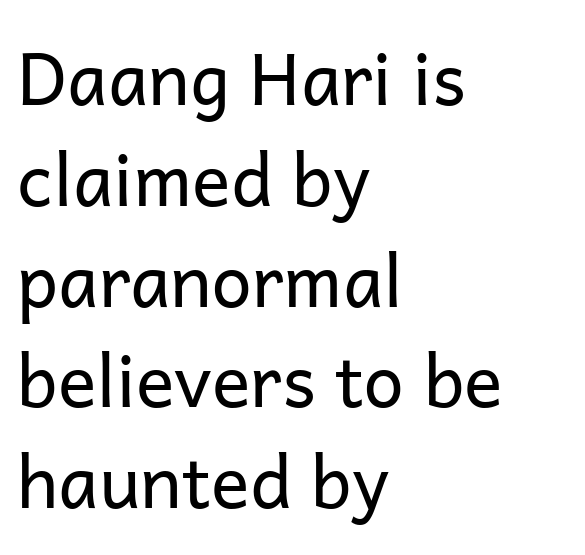
Note the varied advance widths — an 'i' is clearly narrower than an 'm'. Notice how the passage keeps a crisp vertical edge on the left only. Students, observe: this is what conventionally led text looks like. Has an underline been added? It has not.
